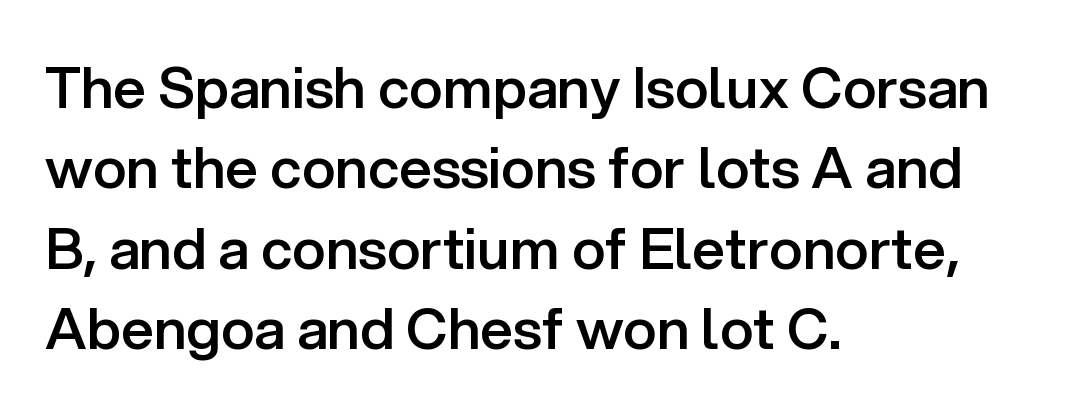
Decoration check: the copy has no underline. Classification — sans serif. The passage shown is semibold, sitting just below true bold. Varying glyph widths throughout — classic text-font behaviour. Notice how the stems are strictly vertical — no italics here.
